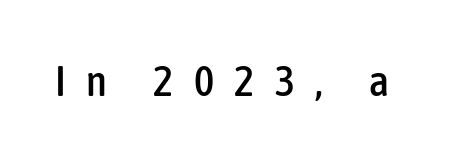
Q: Is the text italic (slanted)? A: No, it is upright.
Q: Is the typeface a serif or a sans-serif typeface? A: Sans-serif.
Q: Is the text underlined? A: No.
Q: Is the spacing between letters normal or unusually wide? A: Unusually wide.
Q: Width (condensed, normal, or wide)? A: Condensed.
Q: Stroke contrast? A: Low.
Q: x-height? A: Medium.
Q: Monospaced? A: No.
